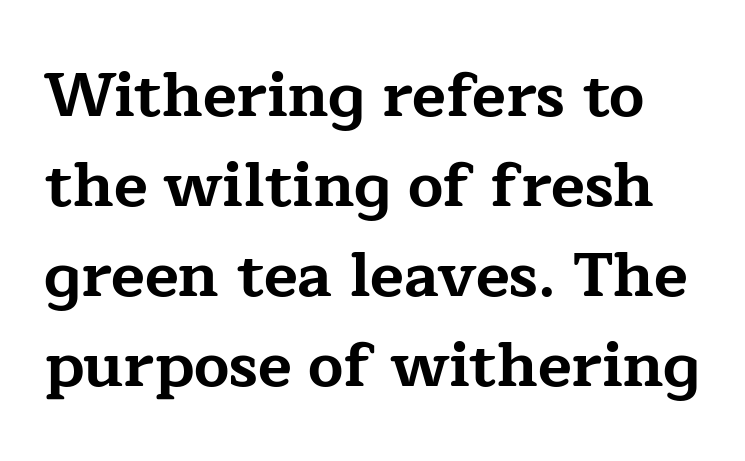
Here the glyphs are tracked normally, forming tight word shapes. Students, this is bold: see how much ink each stroke carries. The zone under the glyphs is completely vacant. Do the characters align in a grid? No, the font is proportional. Vertically, the passage feels balanced, rows spaced as you'd expect. Ascenders rise straight up at ninety degrees.
